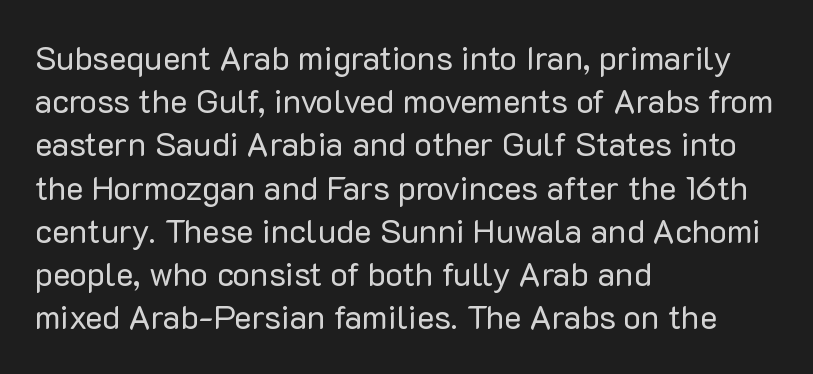
{"serif": "no", "italic": "no", "bold": "no", "weight": "regular", "width": "normal", "stroke_contrast": "low", "x_height": "medium", "monospaced": "no", "underline": "no", "align": "left", "line_spacing": "normal", "line_spacing_ratio": 1.31, "letter_spacing": "normal", "letter_spacing_em": 0.0, "glyph_px": 33}
